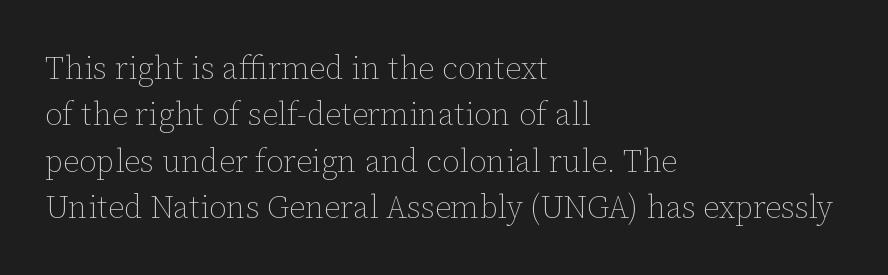
Q: Is the text bold? A: No.
Q: Is the text italic (slanted)? A: No, it is upright.
Q: Is the text underlined? A: No.
Q: How is the paragraph aligned? A: Left-aligned.
Q: Is the spacing between letters normal or unusually wide? A: Normal.
Q: Is the spacing between lines tight, normal or loose? A: Normal.
Q: Width (condensed, normal, or wide)? A: Normal.
Q: Stroke contrast? A: Low.
Q: x-height? A: Medium.
Q: Monospaced? A: No.
